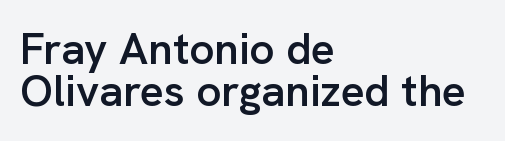
Q: Is the text bold? A: Semi-bold.
Q: Is the text italic (slanted)? A: No, it is upright.
Q: Is the typeface a serif or a sans-serif typeface? A: Sans-serif.
Q: Is the text underlined? A: No.
Q: How is the paragraph aligned? A: Left-aligned.
Q: Is the spacing between letters normal or unusually wide? A: Normal.
Q: Is the spacing between lines tight, normal or loose? A: Tight.
Q: Width (condensed, normal, or wide)? A: Normal.
Q: Stroke contrast? A: Low.
Q: x-height? A: Medium.
Q: Monospaced? A: No.
